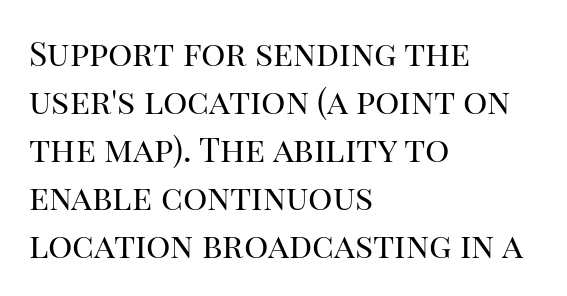
The image shows 34 px regular-weight serif type, upright; set left-aligned, normal line spacing (1.41x), normal letter spacing, not underlined; high stroke contrast and a large x-height.
